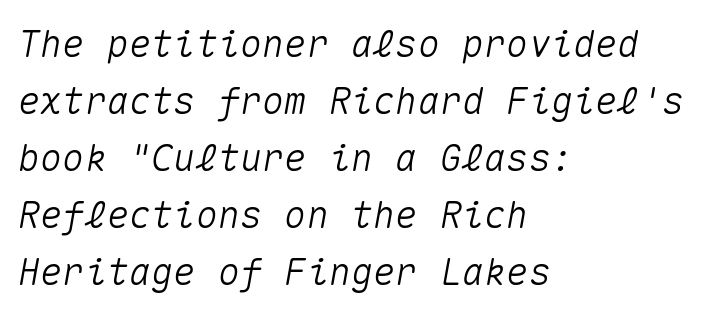
{"italic": "yes", "lean": "right", "slant_degrees": 10, "width": "normal", "stroke_contrast": "medium", "x_height": "medium", "monospaced": "yes", "underline": "no", "align": "left", "line_spacing": "normal", "line_spacing_ratio": 1.54, "letter_spacing": "normal", "letter_spacing_em": 0.0, "glyph_px": 37}
